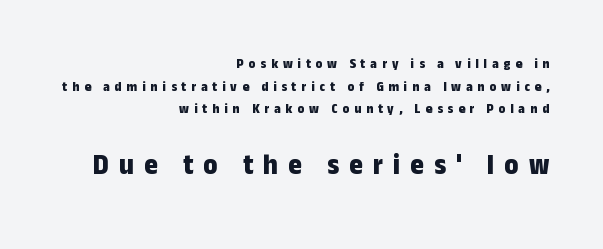
The image shows 29 px bold, condensed sans-serif type, upright; set right-aligned, normal line spacing (1.61x), unusually wide letter spacing (+0.35 em), not underlined; the second (bottom) block is 2.07x larger; low stroke contrast and a medium x-height.
